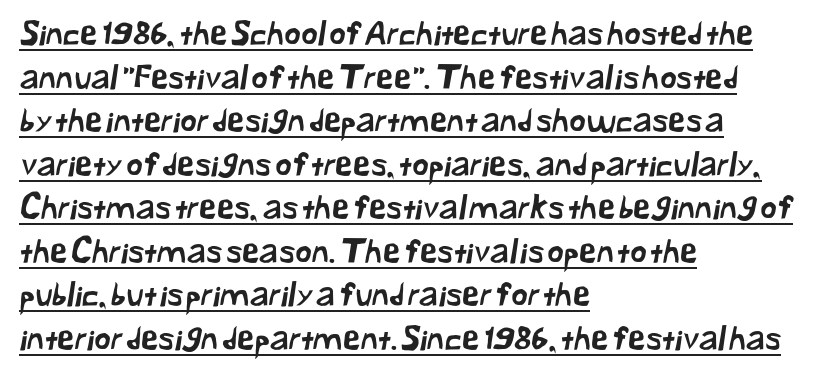
The image shows 32 px sans-serif type; set left-aligned, normal line spacing (1.36x), normal letter spacing, underlined; low stroke contrast and a medium x-height.
